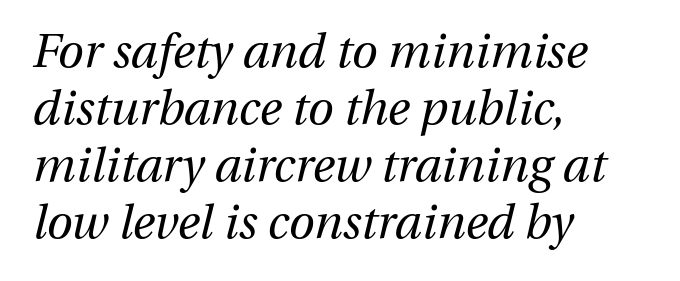
The image shows 47 px regular-weight type, italic (leaning right); set left-aligned, line spacing 1.21x, normal letter spacing, not underlined; medium stroke contrast and a medium x-height.
